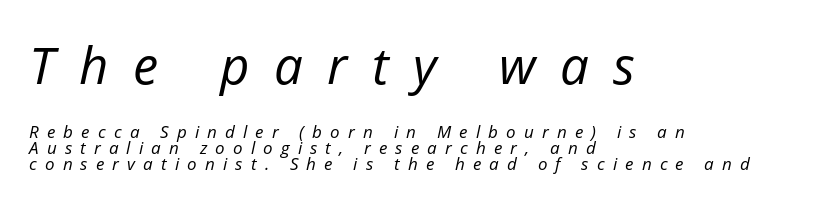
{"italic": "yes", "lean": "right", "slant_degrees": 12, "bold": "no", "weight": "regular", "width": "normal", "stroke_contrast": "low", "x_height": "medium", "monospaced": "no", "underline": "no", "align": "left", "line_spacing": "tight", "line_spacing_ratio": 0.96, "letter_spacing": "wide", "letter_spacing_em": 0.48, "larger_block": "first", "size_ratio": 3.0, "glyph_px": 51}
